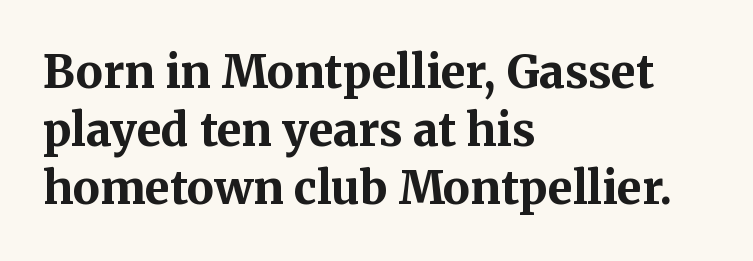
Nothing unusual about the tracking: characters are spaced as the font intends. Ordinary non-slanted type is in use. You can tell from the footed stems that serif type was used. These words are printed bold, with thick strokes throughout.
